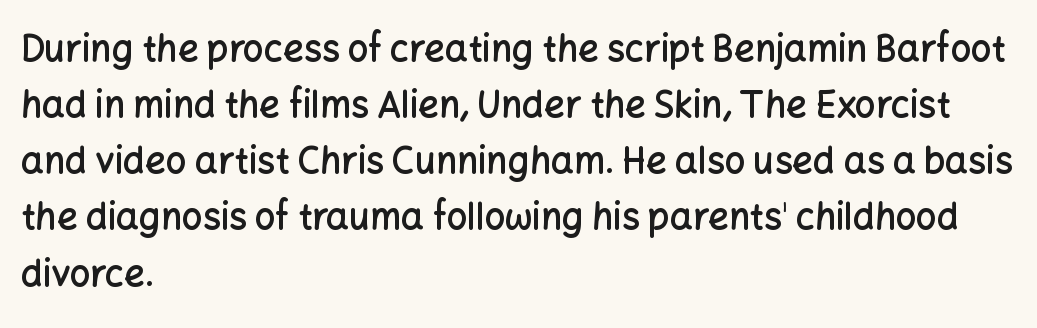
Q: Is the text bold? A: Semi-bold.
Q: Is the text italic (slanted)? A: No, it is upright.
Q: Is the typeface a serif or a sans-serif typeface? A: Sans-serif.
Q: Is the text underlined? A: No.
Q: How is the paragraph aligned? A: Left-aligned.
Q: Is the spacing between letters normal or unusually wide? A: Normal.
Q: Is the spacing between lines tight, normal or loose? A: Normal.
Q: Width (condensed, normal, or wide)? A: Normal.
Q: Stroke contrast? A: Low.
Q: x-height? A: Medium.
Q: Monospaced? A: No.
